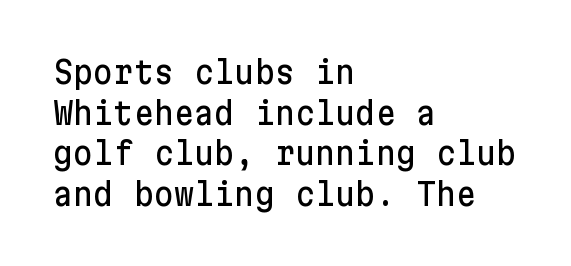
{"serif": "no", "italic": "no", "width": "normal", "stroke_contrast": "low", "x_height": "medium", "underline": "no", "align": "left", "line_spacing": "normal", "line_spacing_ratio": 1.31, "letter_spacing": "normal", "letter_spacing_em": 0.0, "glyph_px": 31}
